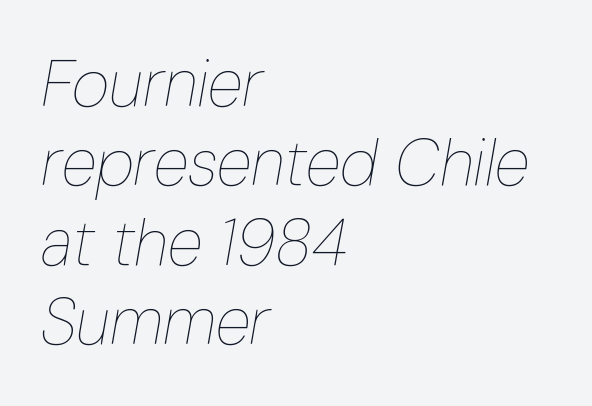
Character widths vary here, with narrow letters taking less room than wide ones. Underlining? Definitely not there. These lines are set flush left with a ragged right edge. Caption: standard tracking, unaltered. This is oblique type, the kind used for emphasis or titles.
